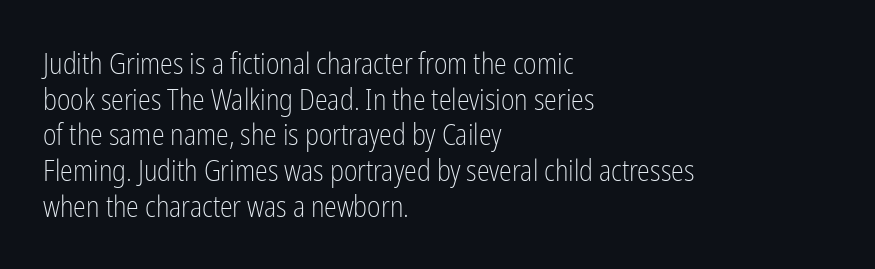
The image shows 29 px light, condensed sans-serif type, upright; set left-aligned, line spacing 1.23x, normal letter spacing, not underlined; low stroke contrast and a medium x-height.
